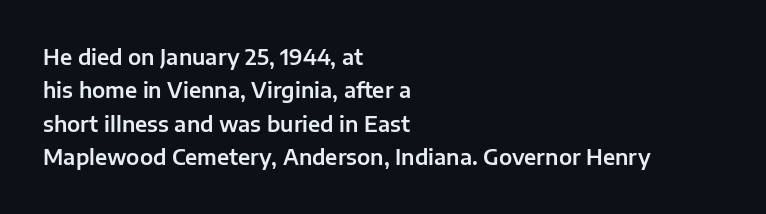
Nobody drew a line under any word here. A student would call this left alignment; a typographer would say flush left, rag right. Rendered with straight, roman letterforms. In terms of leading, this rendering sits right in the middle. Characters follow at the spacing the type designer built in.
